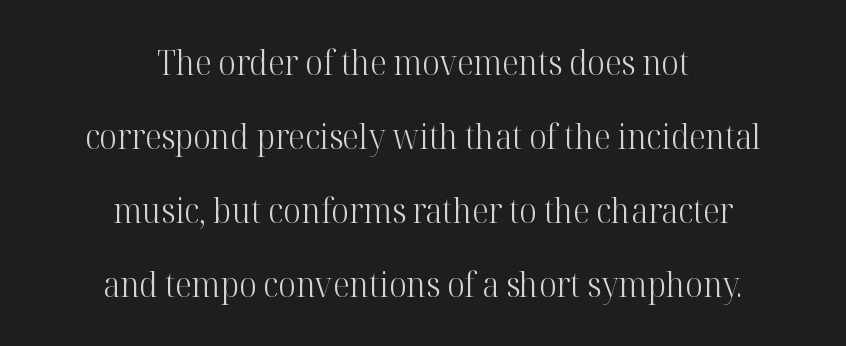
Default kerning and tracking; the words read as compact shapes. The lettering holds an erect, upright posture throughout. A bare baseline throughout the passage. Bold? No — there's no thickening of the strokes. Proportional: the letters do not fall into vertical columns. Does the leading feel generous? Absolutely, it's lavish.
